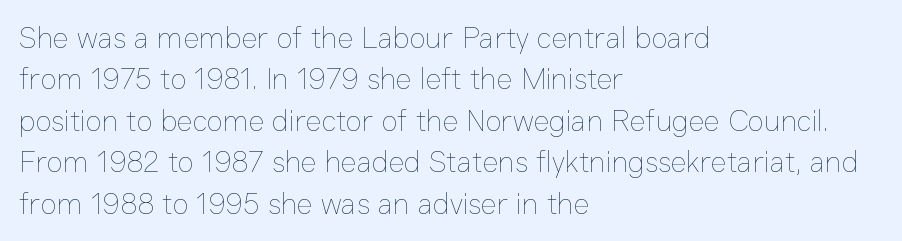
Q: Is the text bold? A: No.
Q: Is the text italic (slanted)? A: No, it is upright.
Q: Is the text underlined? A: No.
Q: How is the paragraph aligned? A: Left-aligned.
Q: Is the spacing between letters normal or unusually wide? A: Normal.
Q: Is the spacing between lines tight, normal or loose? A: Normal.
Q: Width (condensed, normal, or wide)? A: Normal.
Q: Stroke contrast? A: Low.
Q: x-height? A: Medium.
Q: Monospaced? A: No.
